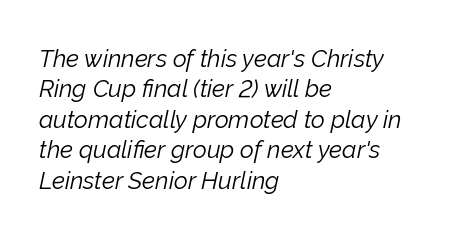
The image shows 24 px text type, italic (leaning right); set left-aligned, normal line spacing (1.27x), normal letter spacing, not underlined.
